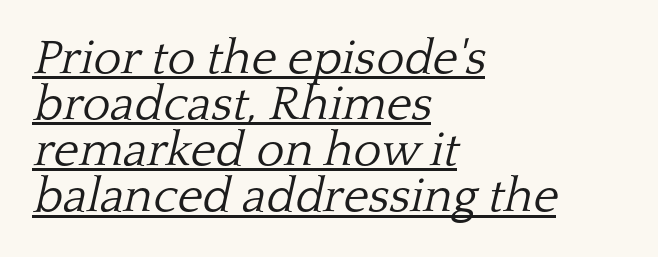
Q: Is the text bold? A: No.
Q: Is the text italic (slanted)? A: Yes, it leans right by about 13 degrees.
Q: Is the typeface a serif or a sans-serif typeface? A: Serif.
Q: Is the text underlined? A: Yes.
Q: How is the paragraph aligned? A: Left-aligned.
Q: Is the spacing between letters normal or unusually wide? A: Normal.
Q: Is the spacing between lines tight, normal or loose? A: Tight.
Q: Width (condensed, normal, or wide)? A: Normal.
Q: Stroke contrast? A: Low.
Q: x-height? A: Medium.
Q: Monospaced? A: No.
